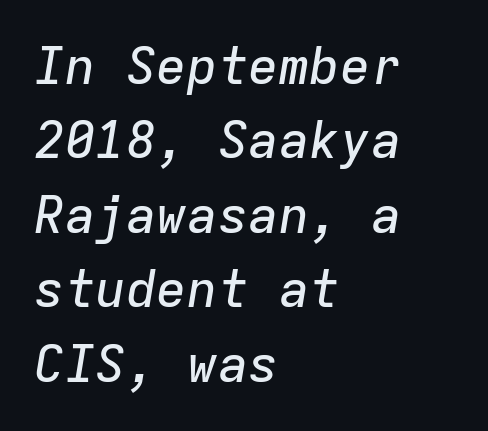
The image shows 51 px text type, italic (leaning right), monospaced; set left-aligned, normal line spacing (1.46x), normal letter spacing, not underlined; low stroke contrast and a medium x-height.
